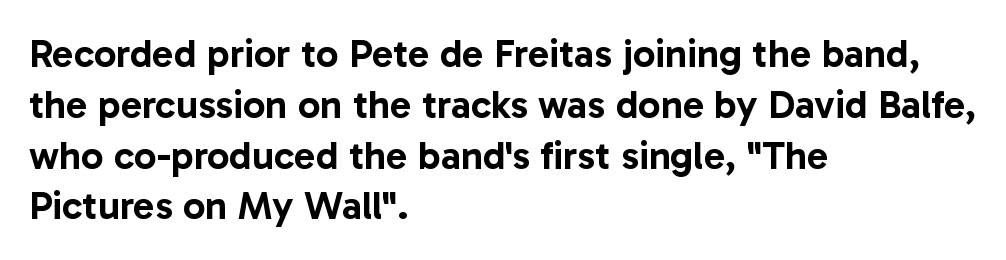
{"serif": "no", "italic": "no", "width": "normal", "stroke_contrast": "low", "x_height": "medium", "monospaced": "no", "underline": "no", "align": "left", "line_spacing": "normal", "line_spacing_ratio": 1.27, "letter_spacing": "normal", "letter_spacing_em": 0.0, "glyph_px": 40}
